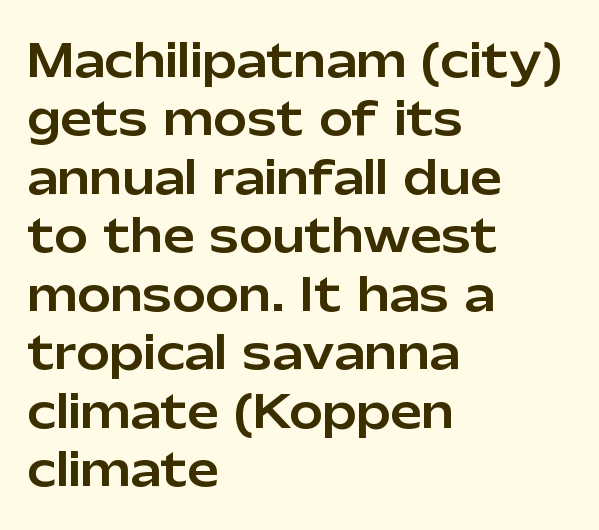
The image shows 45 px sans-serif type, upright; set left-aligned, normal line spacing (1.3x), normal letter spacing, not underlined; low stroke contrast and a medium x-height.
